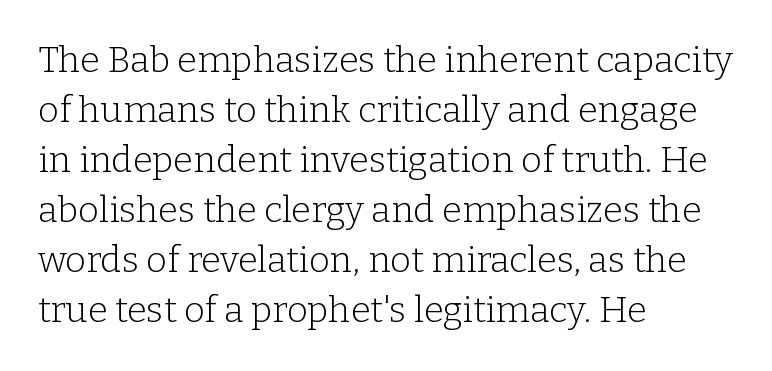
The image shows 36 px light serif type, upright; set left-aligned, normal line spacing (1.39x), normal letter spacing, not underlined; low stroke contrast and a medium x-height.
